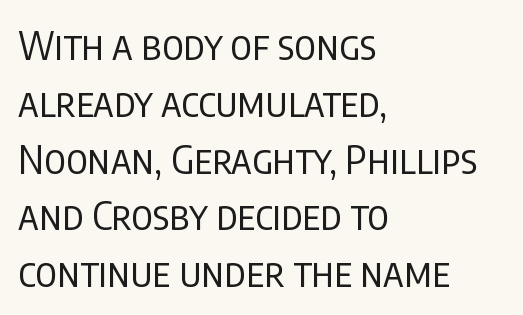
The image shows 40 px regular-weight, condensed sans-serif type, upright; set left-aligned, normal line spacing (1.42x), normal letter spacing, not underlined; low stroke contrast and a large x-height.
